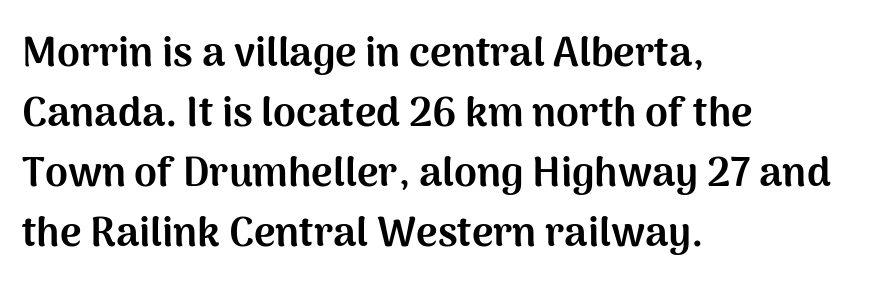
Q: Is the text bold? A: Yes.
Q: Is the text italic (slanted)? A: No, it is upright.
Q: Is the typeface a serif or a sans-serif typeface? A: Sans-serif.
Q: Is the text underlined? A: No.
Q: How is the paragraph aligned? A: Left-aligned.
Q: Is the spacing between letters normal or unusually wide? A: Normal.
Q: Is the spacing between lines tight, normal or loose? A: Normal.
Q: Width (condensed, normal, or wide)? A: Normal.
Q: Stroke contrast? A: Medium.
Q: x-height? A: Medium.
Q: Monospaced? A: No.
